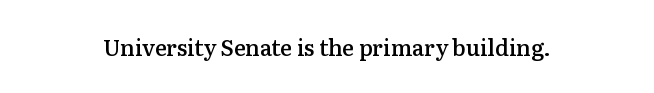
The image shows 22 px text type, upright; set normal letter spacing, not underlined.
